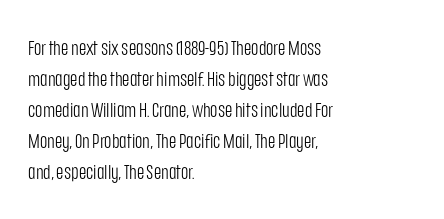
The image shows 20 px text type, upright; set left-aligned, normal line spacing (1.55x), normal letter spacing, not underlined.
